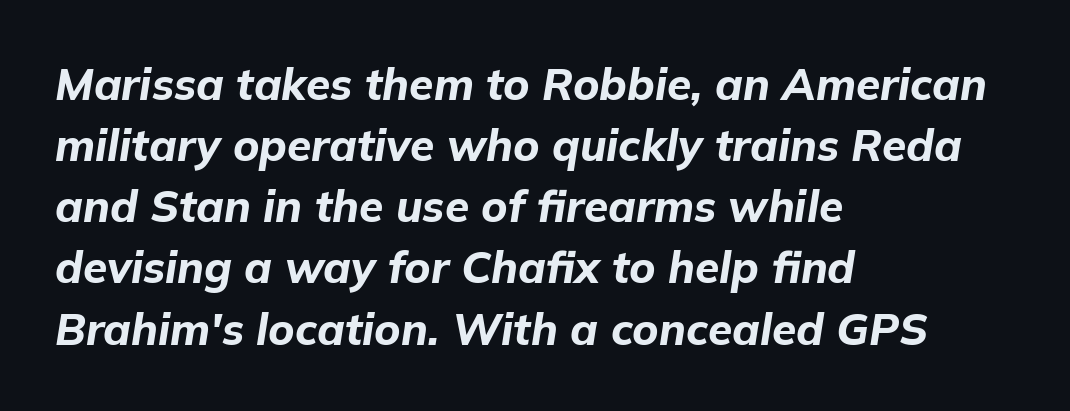
Leading: standard. Beneath every word, the page is bare. Slant detected: the letters are inclined. Compared with typical body copy, the letter spacing here is the same. This is heavy type, rendered in bold.
